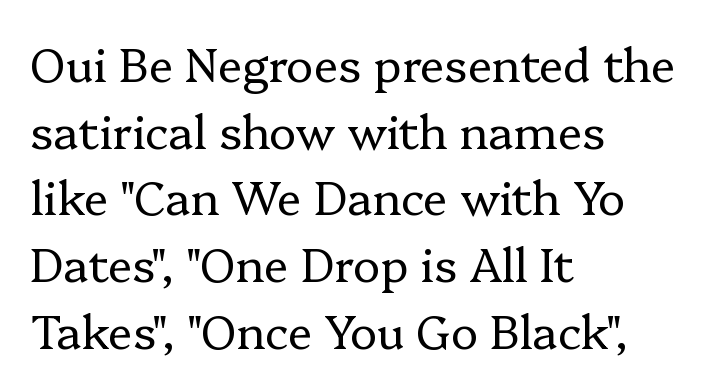
The image shows 46 px regular-weight serif type, upright; set left-aligned, normal line spacing (1.45x), normal letter spacing, not underlined; low stroke contrast and a medium x-height.
